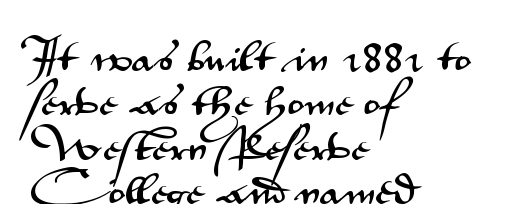
Q: Is the text italic (slanted)? A: Yes.
Q: Is the typeface a serif or a sans-serif typeface? A: Sans-serif.
Q: Is the text underlined? A: No.
Q: How is the paragraph aligned? A: Left-aligned.
Q: Is the spacing between letters normal or unusually wide? A: Normal.
Q: Is the spacing between lines tight, normal or loose? A: Normal.
Q: Width (condensed, normal, or wide)? A: Wide.
Q: Stroke contrast? A: Medium.
Q: x-height? A: Small.
Q: Monospaced? A: No.
